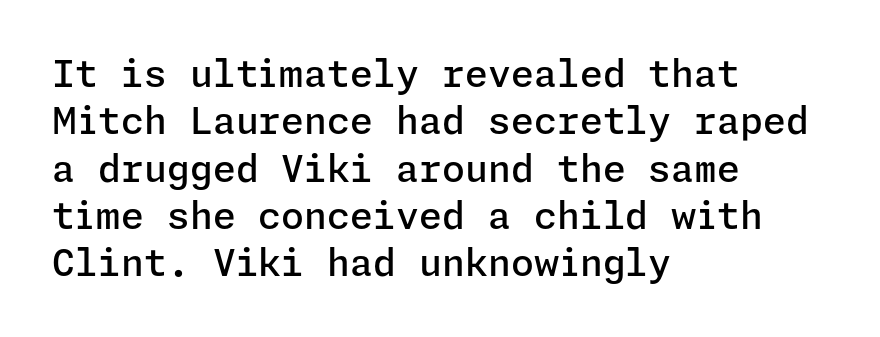
The typesetter chose a ragged-right arrangement here. This block has exactly the height ordinary leading produces. Caption: standard tracking, unaltered. To sum up the face: it is a sans, with no serifs. A bit beefed up — I'd call it semibold rather than bold.
